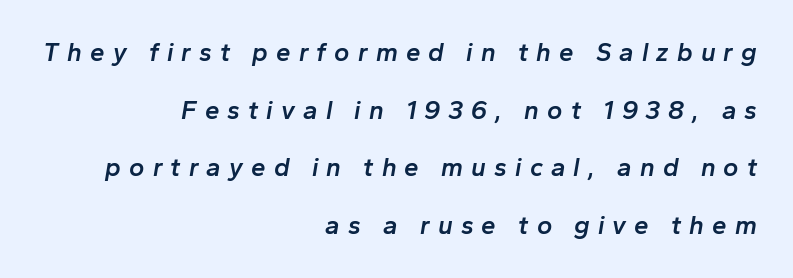
Letter spacing: wide. The paragraph shown leans on its right margin. Clear beneath every line of the passage. The line-height multiplier appears high, well above default. Posture: slanted.
